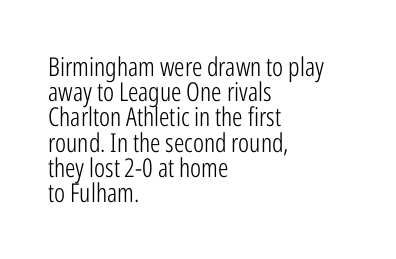
Q: Is the text bold? A: No.
Q: Is the text italic (slanted)? A: No, it is upright.
Q: Is the text underlined? A: No.
Q: How is the paragraph aligned? A: Left-aligned.
Q: Is the spacing between letters normal or unusually wide? A: Normal.
Q: Is the spacing between lines tight, normal or loose? A: Tight.
